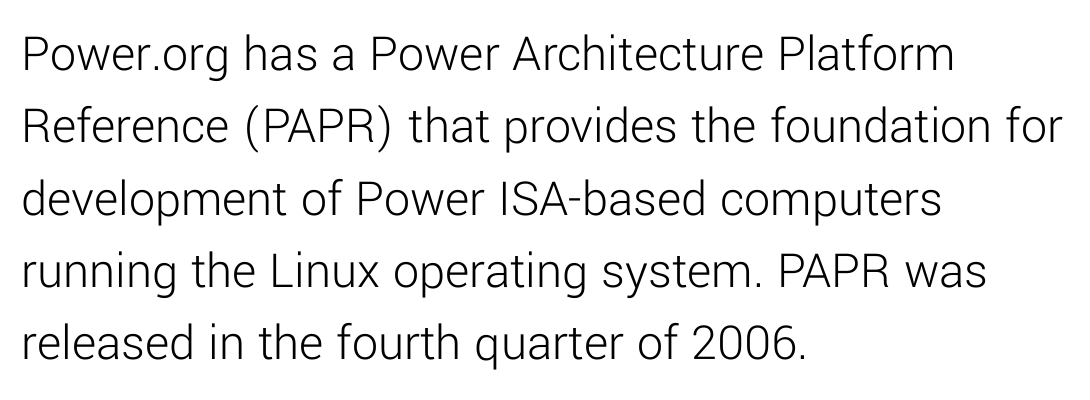
Are there feet on the stems? There aren't — it's a sans. The letters look calm and open, with moderate or lighter stems. Leading matches the norm, producing a regular column. Varying glyph widths throughout — classic text-font behaviour. Quick note: underline off.
